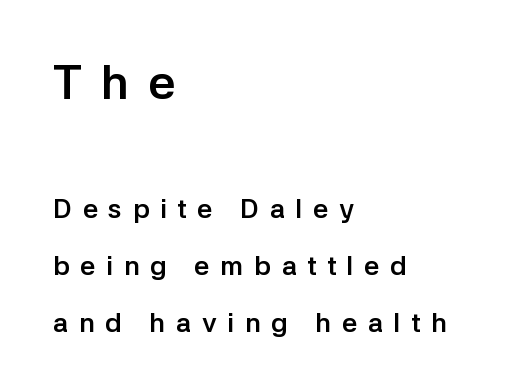
The image shows 48 px semibold sans-serif type, upright; set left-aligned, loose line spacing (2.1x), unusually wide letter spacing (+0.39 em), not underlined; the first (top) block is 1.78x larger; low stroke contrast and a medium x-height.
